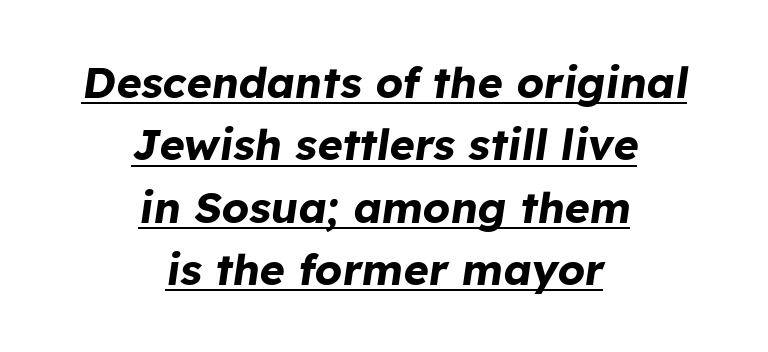
What decoration does the sample have? An underline. The rendering positions every line midway between the sides. Weight: bold. A typesetter would call this zero additional tracking.
